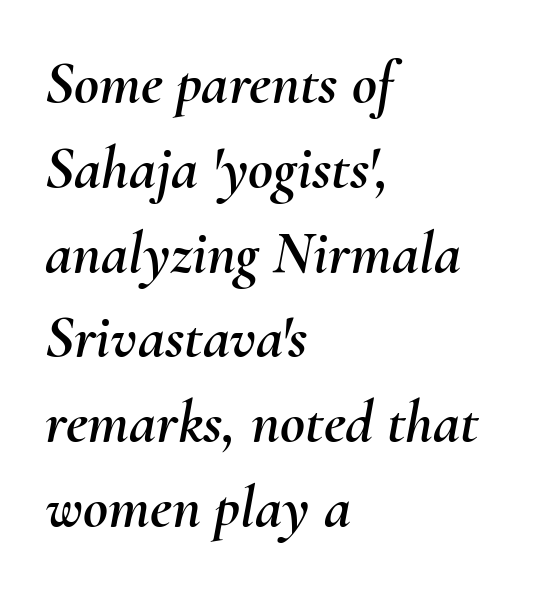
The image shows 61 px text type, italic (leaning right); set left-aligned, normal line spacing (1.39x), normal letter spacing, not underlined; medium stroke contrast and a small x-height.
